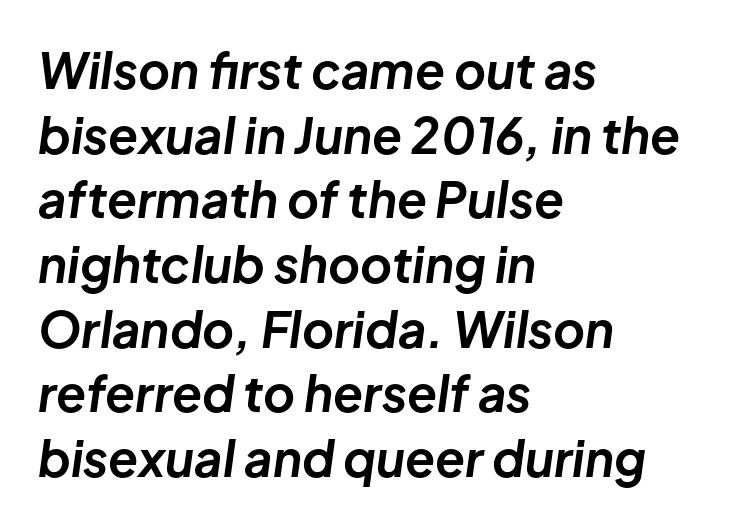
The image shows 49 px bold type, italic (leaning right); set left-aligned, normal line spacing (1.32x), normal letter spacing, not underlined; low stroke contrast and a medium x-height.
